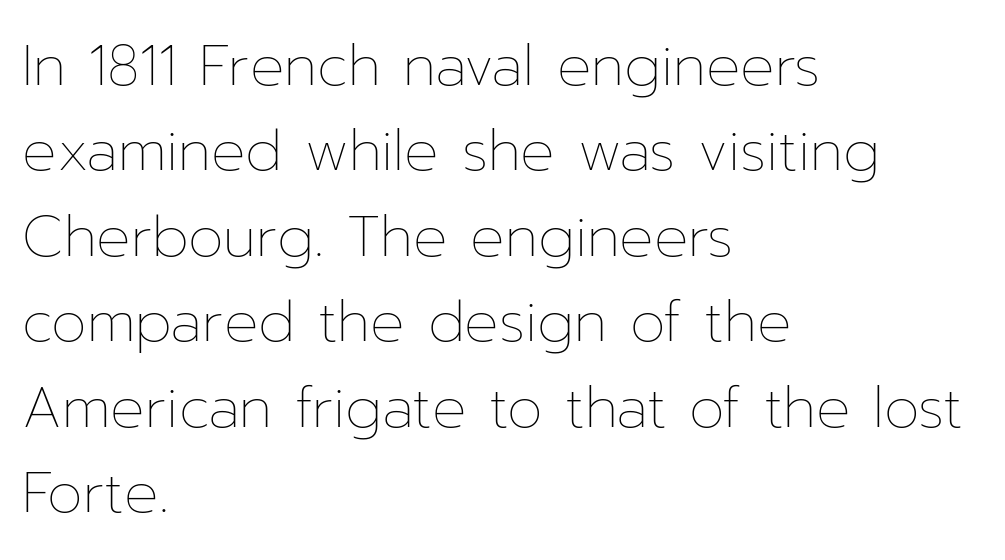
Spacing verdict: proportional, widths tailored to each character. Is there any slant? The stems are plumb. Words float on clear page, feet unadorned. Notice how the passage keeps a crisp vertical edge on the left only.
